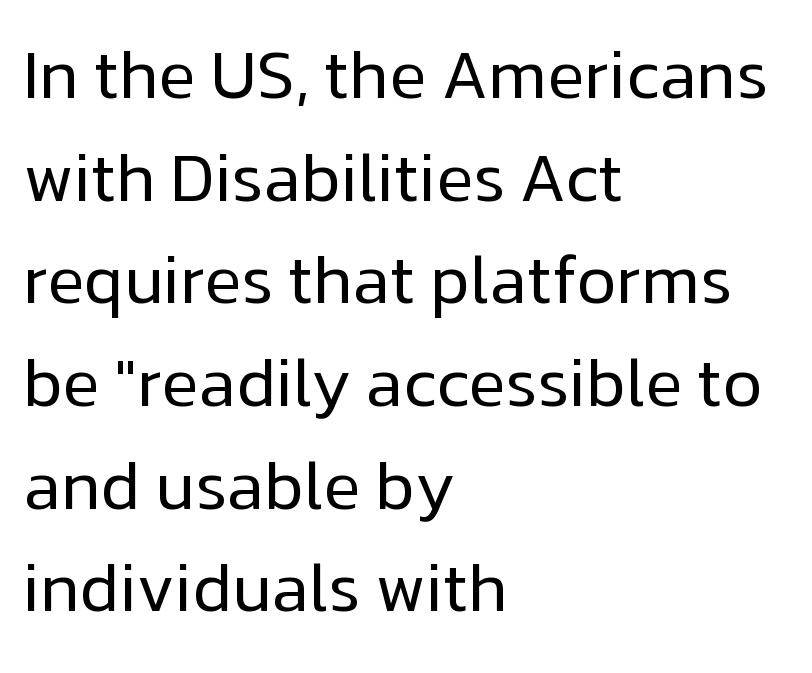
{"serif": "no", "italic": "no", "bold": "no", "weight": "regular", "width": "normal", "stroke_contrast": "low", "x_height": "medium", "monospaced": "no", "underline": "no", "align": "left", "line_spacing": "normal", "line_spacing_ratio": 1.51, "letter_spacing": "normal", "letter_spacing_em": 0.0, "glyph_px": 68}
